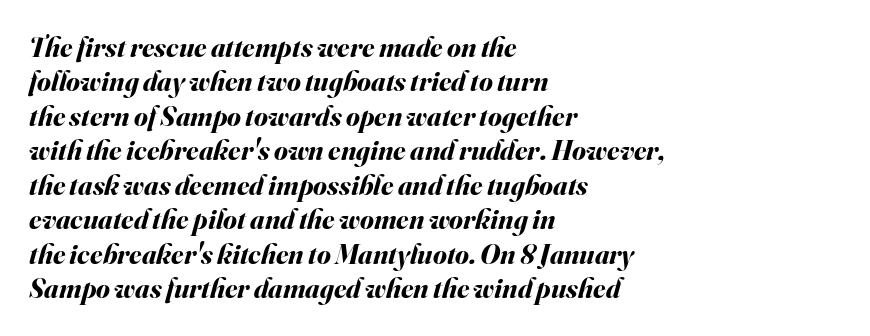
Q: Is the text bold? A: Yes.
Q: Is the text italic (slanted)? A: Yes, it leans right by about 16 degrees.
Q: Is the text underlined? A: No.
Q: How is the paragraph aligned? A: Left-aligned.
Q: Is the spacing between letters normal or unusually wide? A: Normal.
Q: Width (condensed, normal, or wide)? A: Normal.
Q: Stroke contrast? A: Medium.
Q: x-height? A: Small.
Q: Monospaced? A: No.
